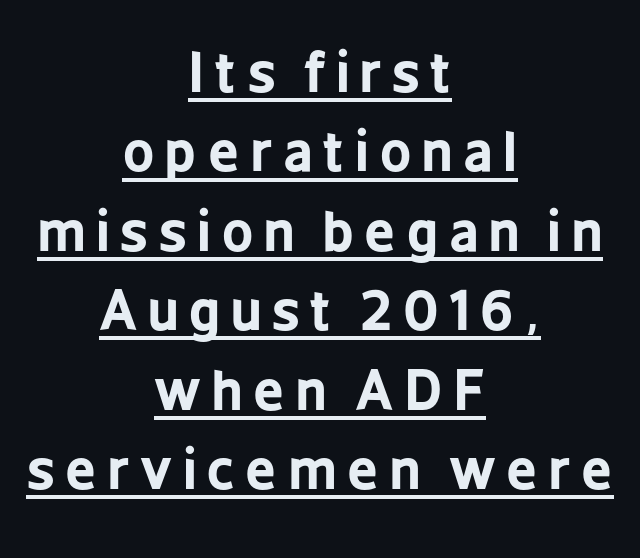
{"serif": "no", "italic": "no", "bold": "yes", "weight": "bold", "width": "condensed", "stroke_contrast": "low", "x_height": "medium", "monospaced": "no", "underline": "yes", "align": "center", "line_spacing": "normal", "line_spacing_ratio": 1.47, "letter_spacing": "wide", "letter_spacing_em": 0.2, "glyph_px": 54}
